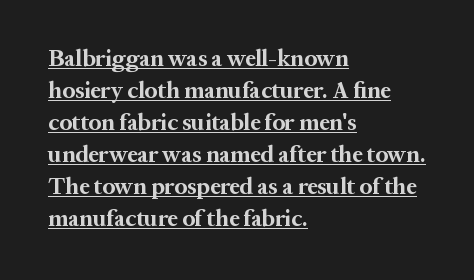
{"italic": "no", "bold": "yes", "underline": "yes", "align": "left", "line_spacing": "normal", "line_spacing_ratio": 1.39, "letter_spacing": "normal", "letter_spacing_em": 0.0, "glyph_px": 23}
